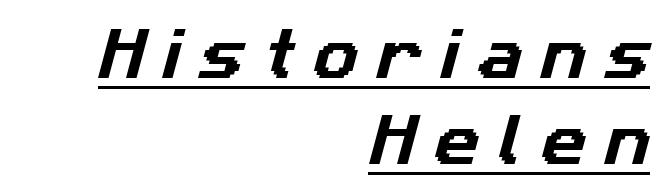
The image shows 56 px sans-serif type; set right-aligned, normal line spacing (1.54x), unusually wide letter spacing (+0.33 em), underlined; low stroke contrast and a medium x-height.
